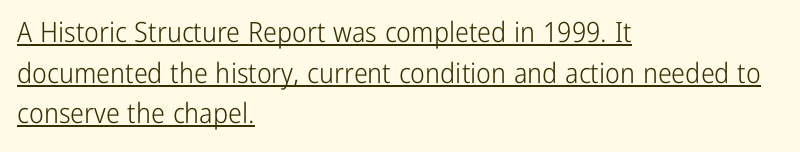
{"serif": "no", "italic": "no", "bold": "no", "weight": "light", "width": "condensed", "stroke_contrast": "low", "x_height": "medium", "monospaced": "no", "underline": "yes", "align": "left", "line_spacing": "normal", "line_spacing_ratio": 1.45, "letter_spacing": "normal", "letter_spacing_em": 0.0, "glyph_px": 28}
